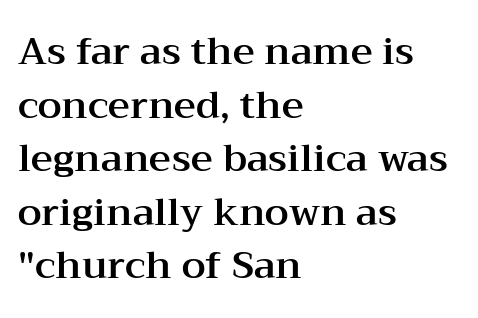
The image shows 38 px wide serif type, upright; set left-aligned, normal line spacing (1.41x), normal letter spacing, not underlined; medium stroke contrast and a medium x-height.
